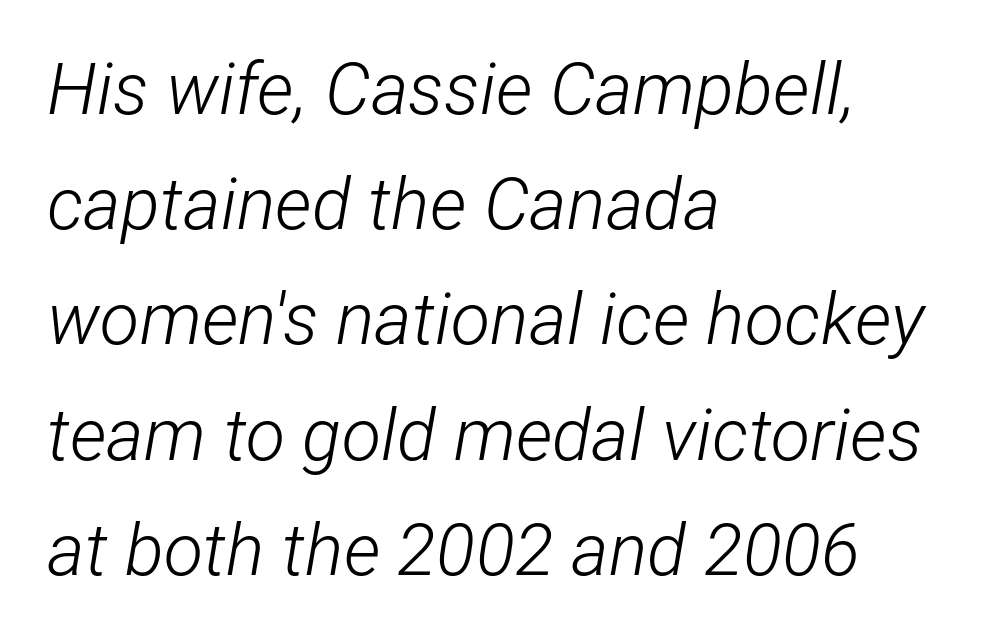
{"italic": "yes", "lean": "right", "slant_degrees": 12, "bold": "no", "weight": "light", "width": "condensed", "stroke_contrast": "low", "x_height": "medium", "monospaced": "no", "underline": "no", "align": "left", "line_spacing": "normal", "line_spacing_ratio": 1.6, "letter_spacing": "normal", "letter_spacing_em": 0.0, "glyph_px": 72}
